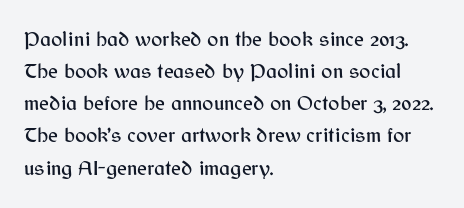
The image shows 21 px text type, upright; set left-aligned, normal line spacing (1.53x), normal letter spacing, not underlined.
